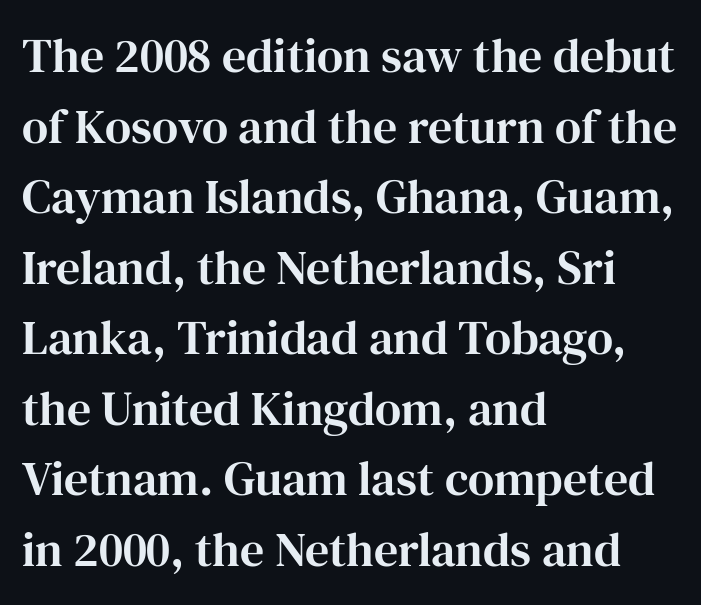
Q: Is the text italic (slanted)? A: No, it is upright.
Q: Is the typeface a serif or a sans-serif typeface? A: Serif.
Q: Is the text underlined? A: No.
Q: How is the paragraph aligned? A: Left-aligned.
Q: Is the spacing between letters normal or unusually wide? A: Normal.
Q: Is the spacing between lines tight, normal or loose? A: Normal.
Q: Width (condensed, normal, or wide)? A: Normal.
Q: Stroke contrast? A: High.
Q: x-height? A: Medium.
Q: Monospaced? A: No.
